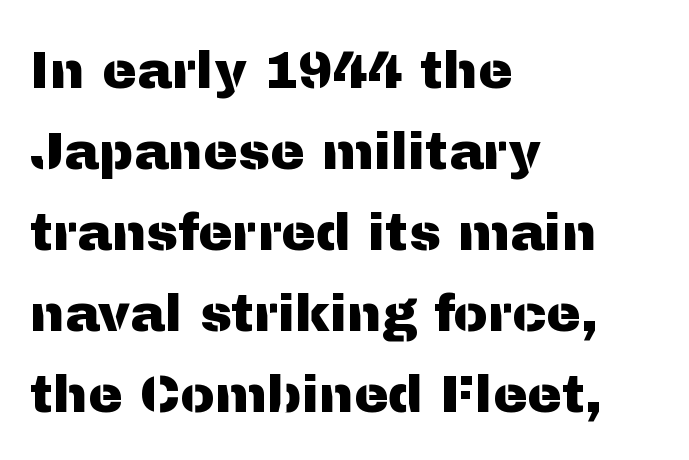
The image shows 52 px sans-serif type, upright; set left-aligned, normal line spacing (1.56x), normal letter spacing, not underlined; medium stroke contrast and a medium x-height.
